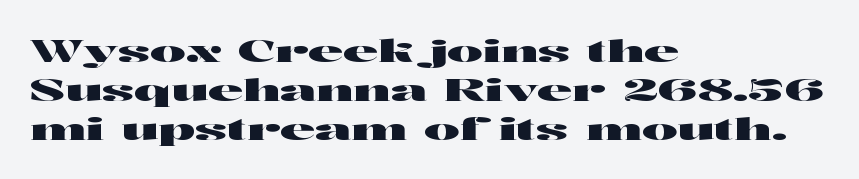
Q: Is the text italic (slanted)? A: No, it is upright.
Q: Is the typeface a serif or a sans-serif typeface? A: Sans-serif.
Q: Is the text underlined? A: No.
Q: How is the paragraph aligned? A: Left-aligned.
Q: Is the spacing between letters normal or unusually wide? A: Normal.
Q: Is the spacing between lines tight, normal or loose? A: Normal.
Q: Width (condensed, normal, or wide)? A: Wide.
Q: Stroke contrast? A: High.
Q: x-height? A: Medium.
Q: Monospaced? A: No.
